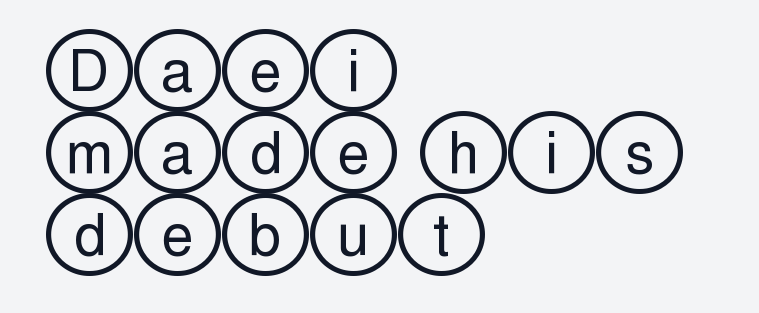
Q: Is the text italic (slanted)? A: No, it is upright.
Q: Is the text underlined? A: No.
Q: How is the paragraph aligned? A: Left-aligned.
Q: Is the spacing between letters normal or unusually wide? A: Normal.
Q: Is the spacing between lines tight, normal or loose? A: Normal.
Q: Width (condensed, normal, or wide)? A: Wide.
Q: x-height? A: Large.
